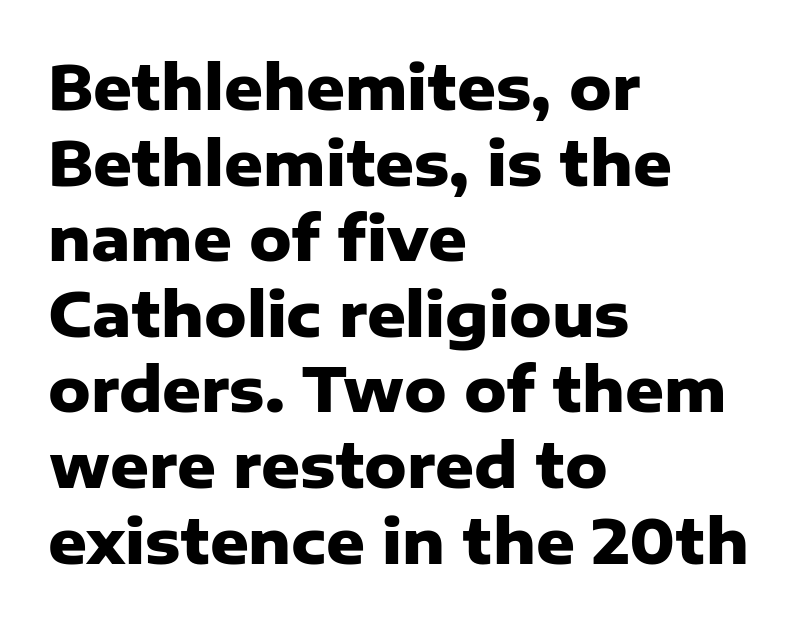
Q: Is the text bold? A: Yes.
Q: Is the text italic (slanted)? A: No, it is upright.
Q: Is the typeface a serif or a sans-serif typeface? A: Sans-serif.
Q: Is the text underlined? A: No.
Q: How is the paragraph aligned? A: Left-aligned.
Q: Is the spacing between letters normal or unusually wide? A: Normal.
Q: Is the spacing between lines tight, normal or loose? A: Normal.
Q: Width (condensed, normal, or wide)? A: Normal.
Q: Stroke contrast? A: Low.
Q: x-height? A: Medium.
Q: Monospaced? A: No.
